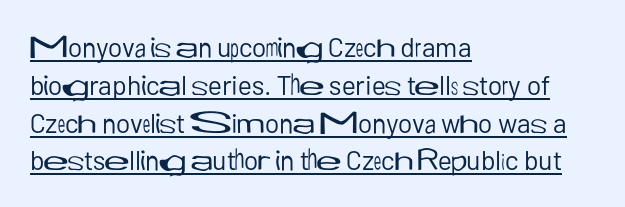
Heft: none added — not bold. Posture: upright roman. Underlining? Definitely there. The ragged edge is on the right, which tells us the setting is flush left. If you measured baseline to baseline, you'd find a middling distance. Nobody touched the tracking dial on this one.
